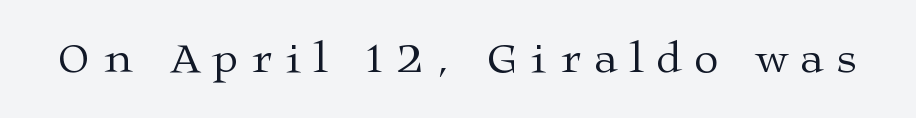
{"serif": "yes", "italic": "no", "bold": "no", "weight": "regular", "width": "wide", "stroke_contrast": "medium", "x_height": "medium", "monospaced": "no", "underline": "no", "letter_spacing": "wide", "letter_spacing_em": 0.31, "glyph_px": 44}
